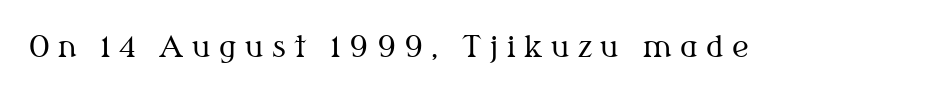
{"serif": "yes", "italic": "no", "bold": "no", "weight": "regular", "width": "normal", "stroke_contrast": "medium", "x_height": "medium", "monospaced": "no", "underline": "no", "letter_spacing": "wide", "letter_spacing_em": 0.29, "glyph_px": 29}
